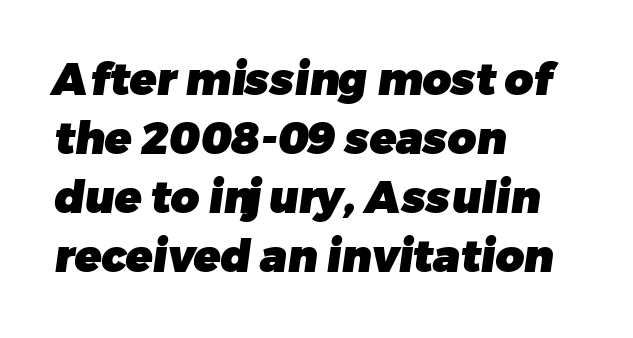
Q: Is the text bold? A: Yes.
Q: Is the typeface a serif or a sans-serif typeface? A: Sans-serif.
Q: Is the text underlined? A: No.
Q: How is the paragraph aligned? A: Left-aligned.
Q: Is the spacing between letters normal or unusually wide? A: Normal.
Q: Is the spacing between lines tight, normal or loose? A: Normal.
Q: Width (condensed, normal, or wide)? A: Normal.
Q: Stroke contrast? A: Low.
Q: x-height? A: Medium.
Q: Monospaced? A: No.
